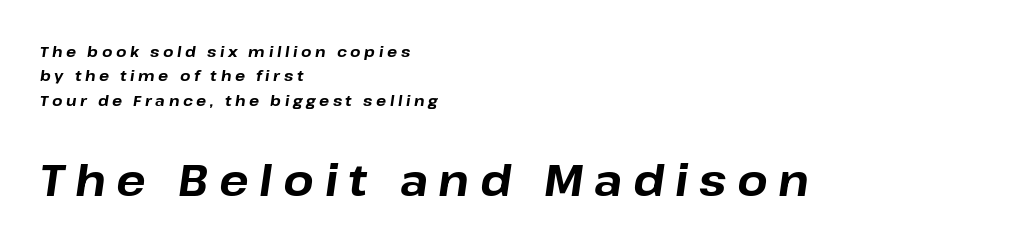
Q: Is the text bold? A: Yes.
Q: Is the text italic (slanted)? A: Yes, it leans right by about 8 degrees.
Q: Is the text underlined? A: No.
Q: How is the paragraph aligned? A: Left-aligned.
Q: Is the spacing between letters normal or unusually wide? A: Unusually wide.
Q: Is the spacing between lines tight, normal or loose? A: Normal.
Q: Which block of text is set in a larger size, the first (top) or the second (bottom)? A: The second (bottom) one.
Q: Width (condensed, normal, or wide)? A: Normal.
Q: Stroke contrast? A: Low.
Q: x-height? A: Medium.
Q: Monospaced? A: No.
